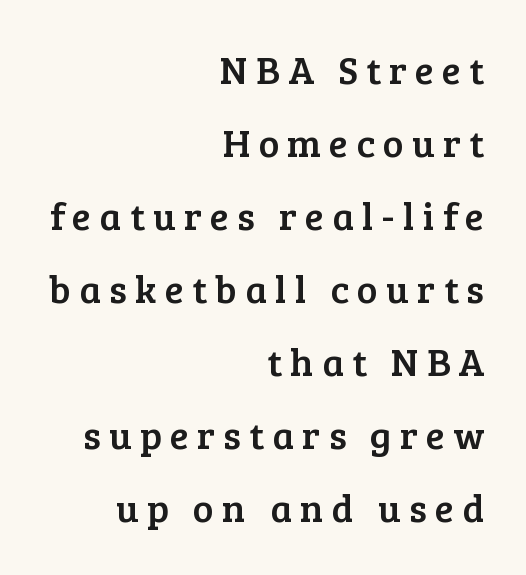
The image shows 39 px serif type, upright; set right-aligned, line spacing 1.87x, unusually wide letter spacing (+0.21 em), not underlined; low stroke contrast and a medium x-height.
